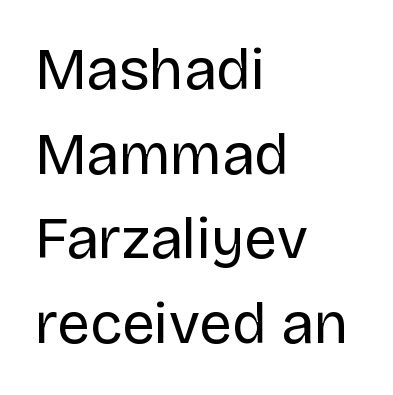
The image shows 58 px regular-weight sans-serif type, upright; set left-aligned, normal line spacing (1.46x), normal letter spacing, not underlined; low stroke contrast and a large x-height.
